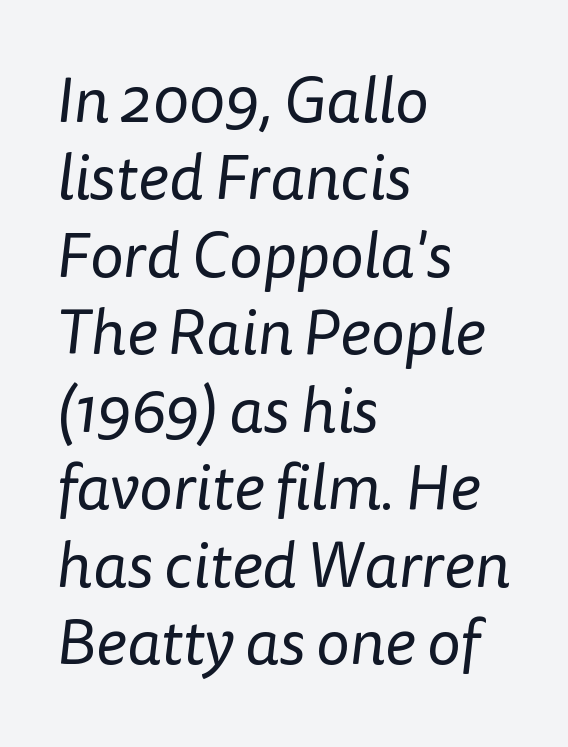
The image shows 64 px regular-weight sans-serif type; set left-aligned, line spacing 1.21x, normal letter spacing, not underlined; low stroke contrast and a medium x-height.
